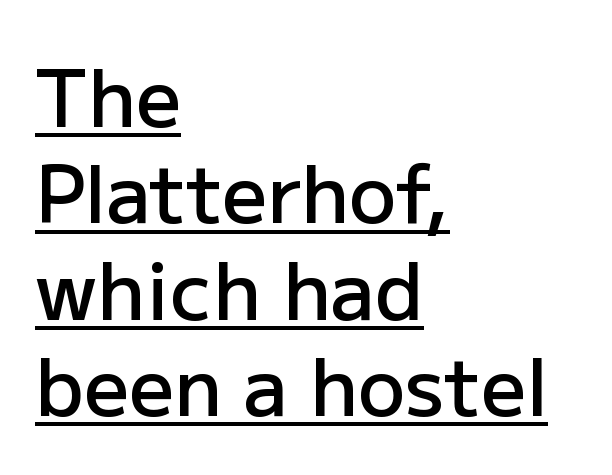
{"serif": "no", "italic": "no", "bold": "semi", "weight": "semibold", "width": "normal", "stroke_contrast": "low", "x_height": "medium", "monospaced": "no", "underline": "yes", "align": "left", "line_spacing_ratio": 1.22, "letter_spacing": "normal", "letter_spacing_em": 0.0, "glyph_px": 79}
